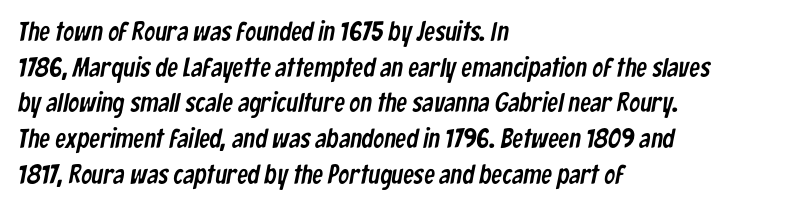
Short note: letters normally spaced. If you drew a ruler down the left edge, every line would touch it. The area under the type is left untouched. Reading down the column, the eye jumps a familiar distance to each next line.
